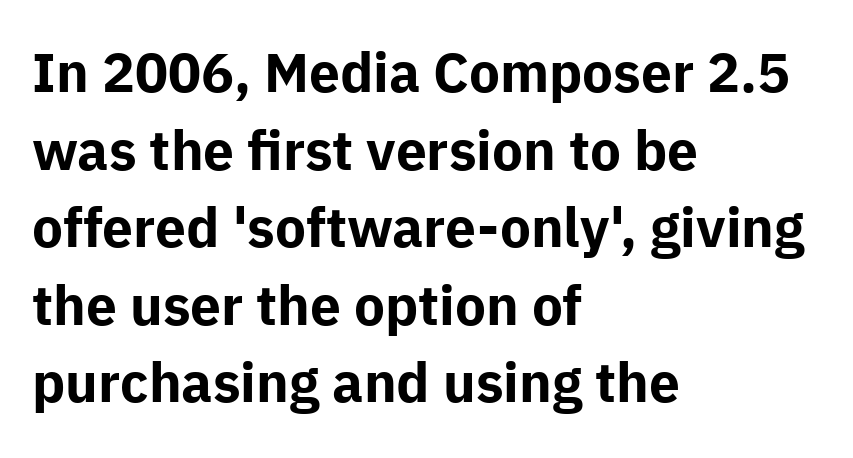
Q: Is the text bold? A: Yes.
Q: Is the text italic (slanted)? A: No, it is upright.
Q: Is the typeface a serif or a sans-serif typeface? A: Sans-serif.
Q: Is the text underlined? A: No.
Q: How is the paragraph aligned? A: Left-aligned.
Q: Is the spacing between letters normal or unusually wide? A: Normal.
Q: Is the spacing between lines tight, normal or loose? A: Normal.
Q: Width (condensed, normal, or wide)? A: Normal.
Q: Stroke contrast? A: Low.
Q: x-height? A: Medium.
Q: Monospaced? A: No.
